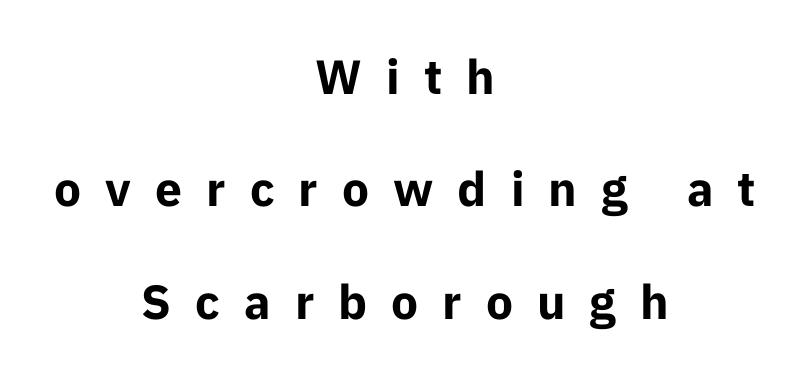
The image shows 48 px bold sans-serif type, upright; set centered, loose line spacing (2.34x), unusually wide letter spacing (+0.5 em), not underlined; low stroke contrast and a medium x-height.
